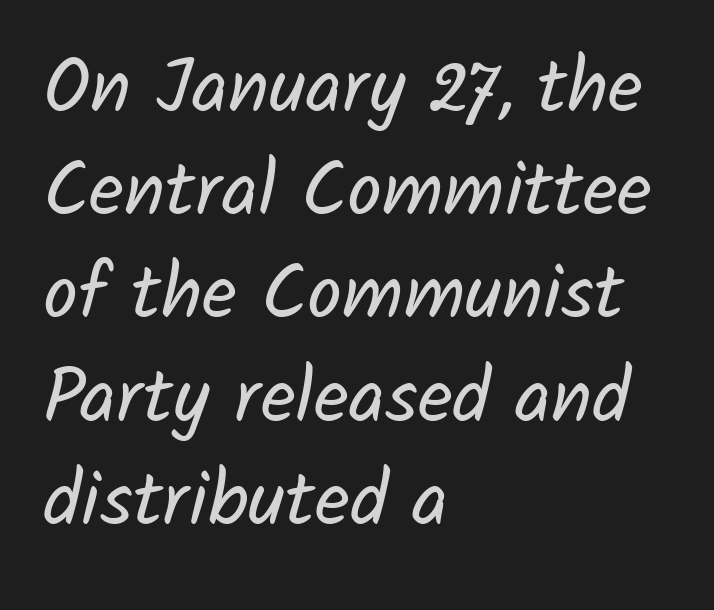
Q: Is the text bold? A: No.
Q: Is the typeface a serif or a sans-serif typeface? A: Sans-serif.
Q: Is the text underlined? A: No.
Q: How is the paragraph aligned? A: Left-aligned.
Q: Is the spacing between letters normal or unusually wide? A: Normal.
Q: Is the spacing between lines tight, normal or loose? A: Normal.
Q: Width (condensed, normal, or wide)? A: Normal.
Q: Stroke contrast? A: Low.
Q: x-height? A: Medium.
Q: Monospaced? A: No.
